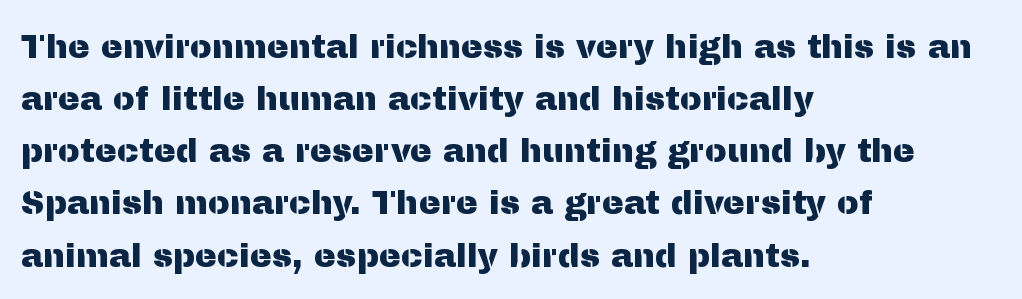
Q: Is the text italic (slanted)? A: No, it is upright.
Q: Is the typeface a serif or a sans-serif typeface? A: Sans-serif.
Q: Is the text underlined? A: No.
Q: How is the paragraph aligned? A: Left-aligned.
Q: Is the spacing between letters normal or unusually wide? A: Normal.
Q: Is the spacing between lines tight, normal or loose? A: Normal.
Q: Width (condensed, normal, or wide)? A: Normal.
Q: Stroke contrast? A: Medium.
Q: x-height? A: Medium.
Q: Monospaced? A: No.
